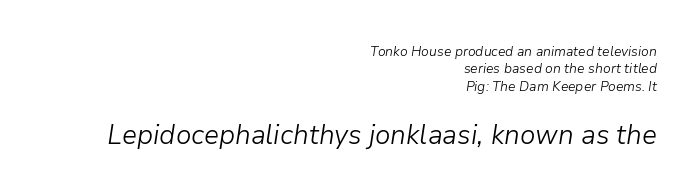
{"italic": "yes", "lean": "right", "slant_degrees": 9, "bold": "no", "weight": "light", "width": "normal", "stroke_contrast": "low", "x_height": "medium", "monospaced": "no", "underline": "no", "align": "right", "line_spacing_ratio": 1.24, "letter_spacing": "normal", "letter_spacing_em": 0.0, "larger_block": "second", "size_ratio": 2.0, "glyph_px": 28}
